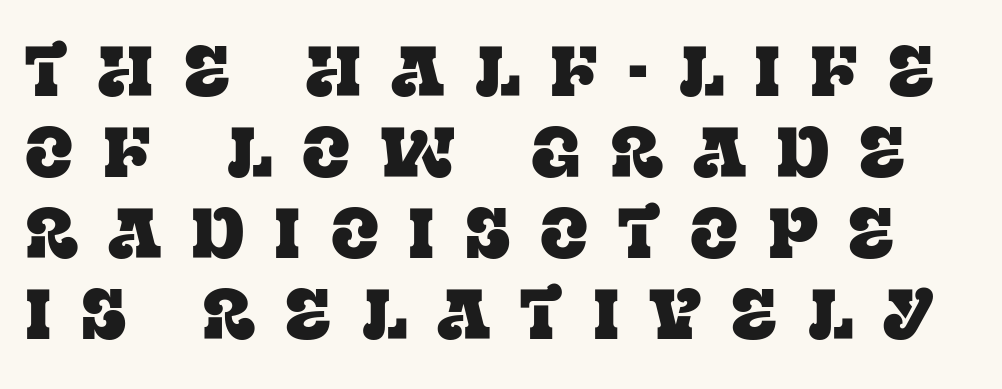
The zone under the glyphs is completely vacant. The line texture is sparse and dotted thanks to wide tracking. Vertical strokes here are truly vertical. Compared with typical paragraphs, the rows here are closer together. The letters advance in unequal steps, a hallmark of proportional type.
